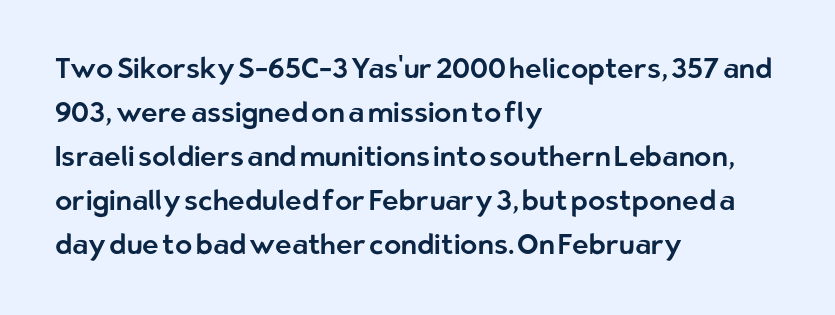
Q: Is the text italic (slanted)? A: No, it is upright.
Q: Is the typeface a serif or a sans-serif typeface? A: Sans-serif.
Q: Is the text underlined? A: No.
Q: How is the paragraph aligned? A: Left-aligned.
Q: Is the spacing between letters normal or unusually wide? A: Normal.
Q: Is the spacing between lines tight, normal or loose? A: Normal.
Q: Width (condensed, normal, or wide)? A: Normal.
Q: Stroke contrast? A: Low.
Q: x-height? A: Medium.
Q: Monospaced? A: No.
